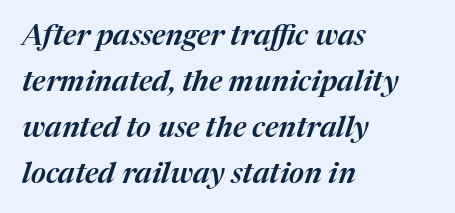
{"italic": "yes", "lean": "right", "slant_degrees": 17, "width": "normal", "stroke_contrast": "medium", "x_height": "medium", "monospaced": "no", "underline": "no", "align": "left", "line_spacing": "normal", "line_spacing_ratio": 1.59, "letter_spacing": "normal", "letter_spacing_em": 0.0, "glyph_px": 29}
